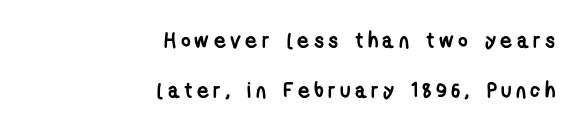
The line texture is sparse and dotted thanks to wide tracking. This rendering features lettering with no underline. The typesetting leans heavy: a genuine bold. The paragraph has a hard right edge and a soft left edge. One glance says open: line gaps are wider than usual.
